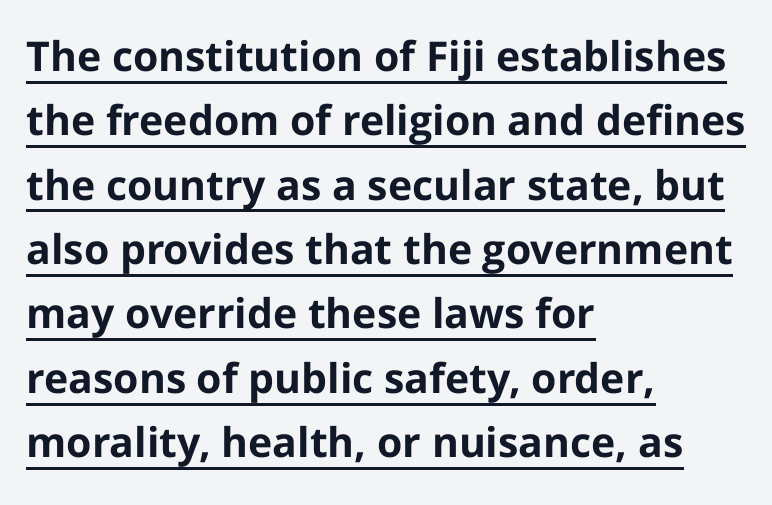
Q: Is the text bold? A: Yes.
Q: Is the text italic (slanted)? A: No, it is upright.
Q: Is the typeface a serif or a sans-serif typeface? A: Sans-serif.
Q: Is the text underlined? A: Yes.
Q: How is the paragraph aligned? A: Left-aligned.
Q: Is the spacing between letters normal or unusually wide? A: Normal.
Q: Is the spacing between lines tight, normal or loose? A: Normal.
Q: Width (condensed, normal, or wide)? A: Normal.
Q: Stroke contrast? A: Low.
Q: x-height? A: Medium.
Q: Monospaced? A: No.
